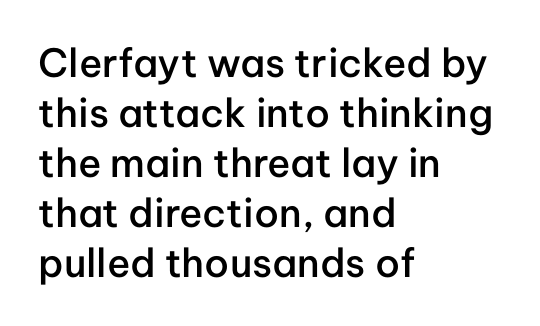
{"serif": "no", "italic": "no", "bold": "semi", "weight": "semibold", "width": "normal", "stroke_contrast": "low", "x_height": "medium", "monospaced": "no", "underline": "no", "align": "left", "line_spacing": "normal", "line_spacing_ratio": 1.28, "letter_spacing": "normal", "letter_spacing_em": 0.0, "glyph_px": 39}
